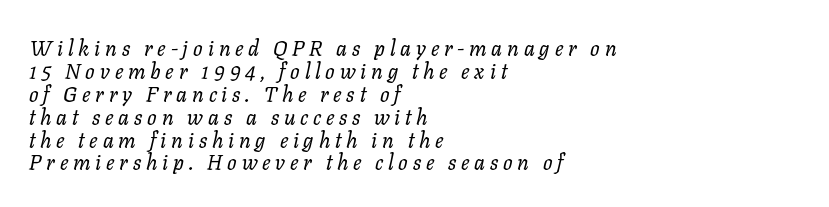
Students, observe: this is what under-led, compact text looks like. This sample uses an oblique cut, with every glyph tilted off the vertical. Ink coverage per letter is moderate at most. Horizontal alignment here is leftward, the default for most running prose. Bare-footed words on every line.
